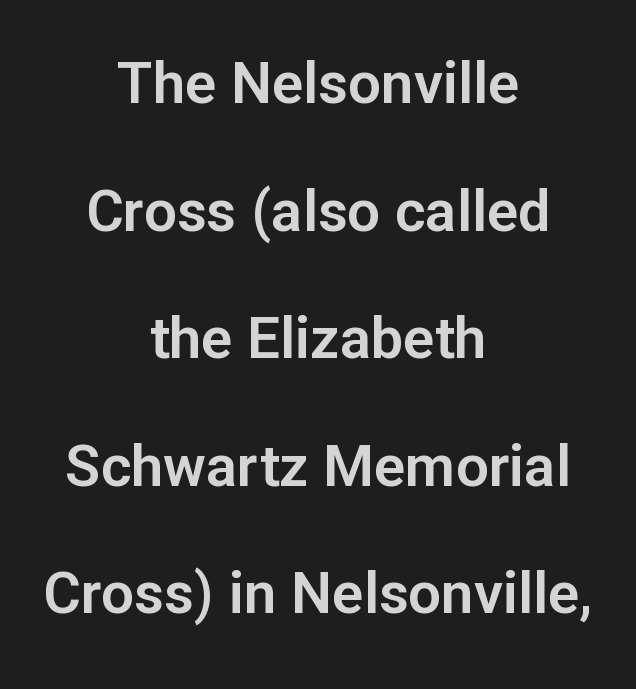
{"serif": "no", "italic": "no", "width": "normal", "stroke_contrast": "low", "x_height": "medium", "monospaced": "no", "underline": "no", "align": "center", "line_spacing": "loose", "line_spacing_ratio": 2.2, "letter_spacing": "normal", "letter_spacing_em": 0.0, "glyph_px": 58}
